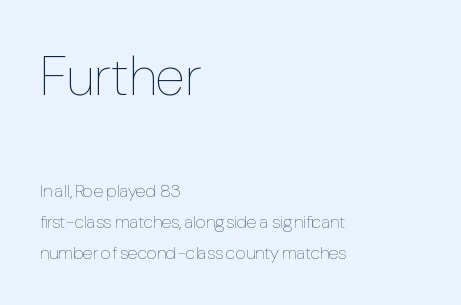
The image shows 55 px thin, condensed type, upright; set left-aligned, line spacing 1.72x, normal letter spacing, not underlined; the first (top) block is 3.06x larger; low stroke contrast and a medium x-height.
